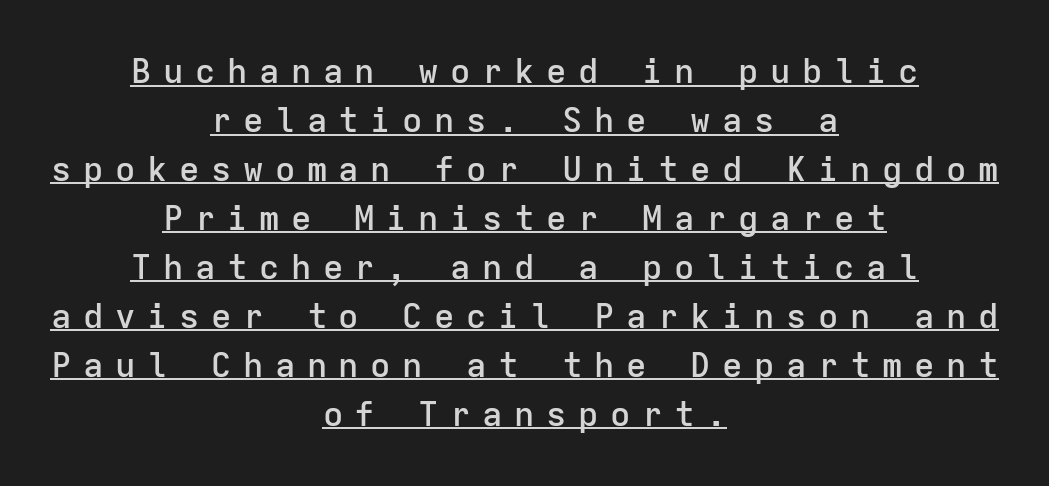
Q: Is the text bold? A: Semi-bold.
Q: Is the text italic (slanted)? A: No, it is upright.
Q: Is the typeface a serif or a sans-serif typeface? A: Sans-serif.
Q: Is the text underlined? A: Yes.
Q: How is the paragraph aligned? A: Centered.
Q: Is the spacing between letters normal or unusually wide? A: Unusually wide.
Q: Is the spacing between lines tight, normal or loose? A: Normal.
Q: Width (condensed, normal, or wide)? A: Normal.
Q: Stroke contrast? A: Low.
Q: x-height? A: Medium.
Q: Monospaced? A: Yes.
